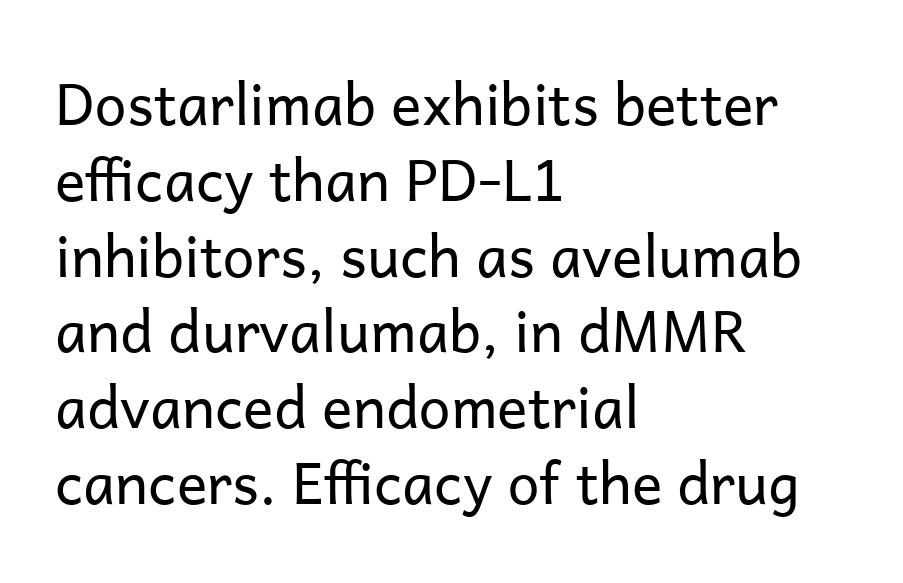
Each row of text sits above clean, open space. Where is the straight margin? On the left. This rendering employs a face without finishing strokes, i.e., a sans-serif. Spacing verdict: proportional, widths tailored to each character. Stems and bowls with no extra thickness — not bold.
